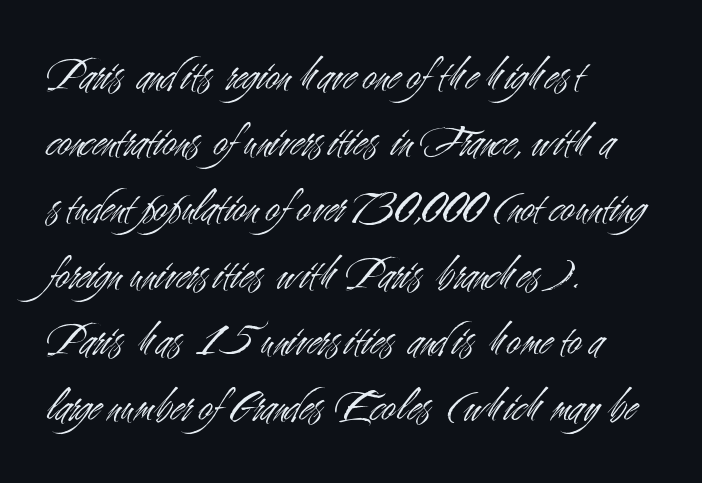
The image shows 48 px light, condensed sans-serif type; set left-aligned, normal line spacing (1.38x), normal letter spacing, not underlined; medium stroke contrast and a small x-height.
